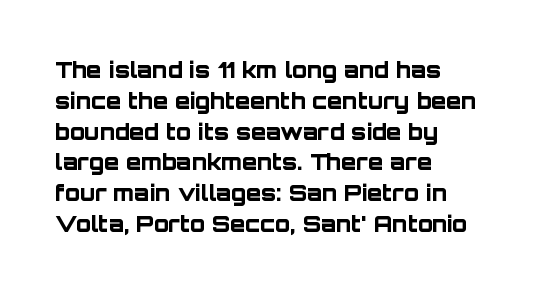
No italicization has been applied; the sample stays upright. The line-height multiplier appears to be the usual default. The face used here has the dense, thick strokes of a bold. Clear beneath every line of the passage. Each word holds together tightly as a unit, with standard inter-letter gaps. The typesetter chose a ragged-right arrangement here.
